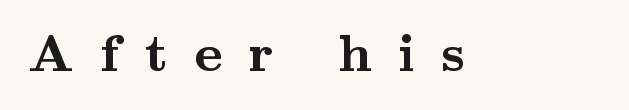
{"serif": "yes", "italic": "no", "bold": "yes", "weight": "semibold", "width": "wide", "stroke_contrast": "medium", "x_height": "small", "monospaced": "no", "underline": "no", "letter_spacing": "wide", "letter_spacing_em": 0.49, "glyph_px": 53}
